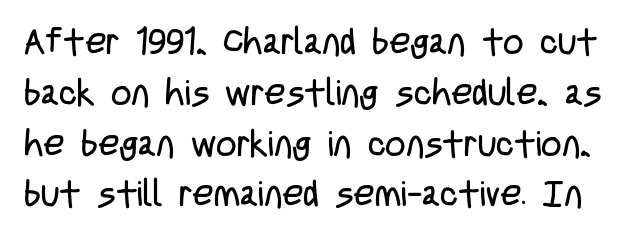
{"serif": "no", "italic": "no", "bold": "no", "weight": "regular", "width": "condensed", "stroke_contrast": "low", "x_height": "large", "monospaced": "no", "underline": "no", "line_spacing": "normal", "line_spacing_ratio": 1.41, "letter_spacing": "normal", "letter_spacing_em": 0.0, "glyph_px": 36}
